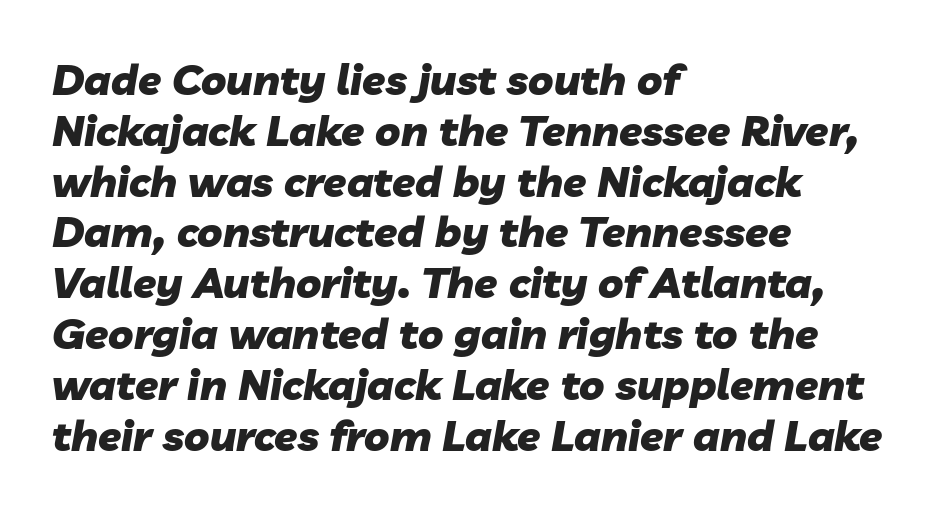
{"italic": "yes", "lean": "right", "slant_degrees": 10, "bold": "yes", "weight": "heavy", "width": "normal", "stroke_contrast": "low", "x_height": "medium", "monospaced": "no", "underline": "no", "align": "left", "line_spacing_ratio": 1.21, "letter_spacing": "normal", "letter_spacing_em": 0.0, "glyph_px": 42}
